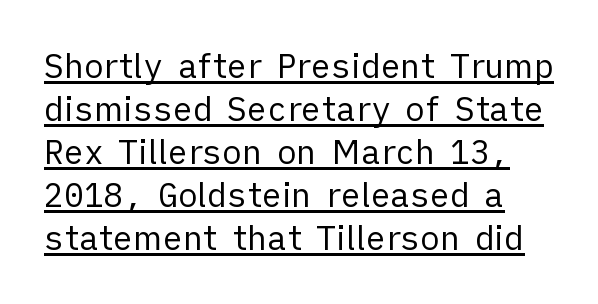
Q: Is the text bold? A: No.
Q: Is the text italic (slanted)? A: No, it is upright.
Q: Is the typeface a serif or a sans-serif typeface? A: Sans-serif.
Q: Is the text underlined? A: Yes.
Q: Is the spacing between letters normal or unusually wide? A: Normal.
Q: Is the spacing between lines tight, normal or loose? A: Normal.
Q: Width (condensed, normal, or wide)? A: Normal.
Q: Stroke contrast? A: Low.
Q: x-height? A: Medium.
Q: Monospaced? A: No.
